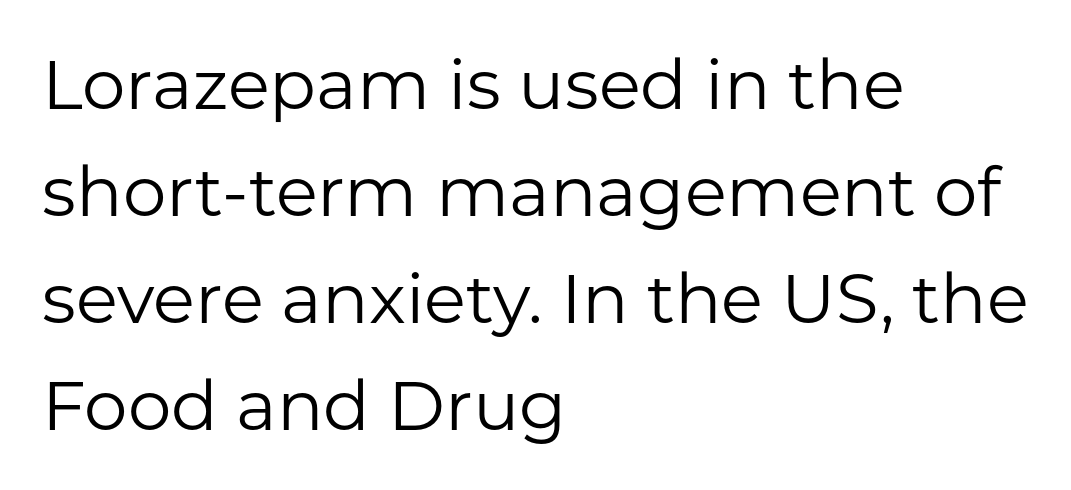
The image shows 69 px regular-weight sans-serif type, upright; set left-aligned, normal line spacing (1.55x), normal letter spacing, not underlined; low stroke contrast and a medium x-height.
